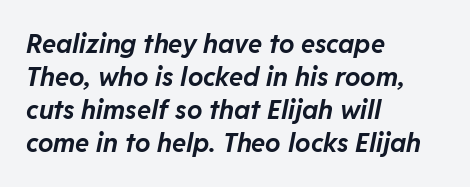
Q: Is the text bold? A: Yes.
Q: Is the text italic (slanted)? A: Yes, it leans right by about 11 degrees.
Q: Is the text underlined? A: No.
Q: How is the paragraph aligned? A: Left-aligned.
Q: Is the spacing between letters normal or unusually wide? A: Normal.
Q: Is the spacing between lines tight, normal or loose? A: Normal.
